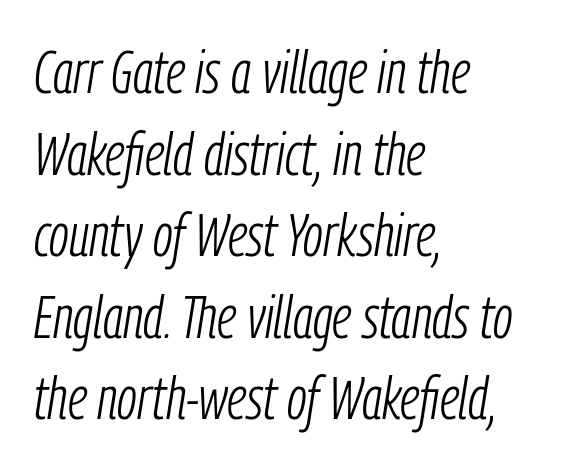
Regarding leading, the lines here are spaced in the standard way. Is the type heavy? It reads as light-to-regular instead. If you drew a line through each stem, it would be angled. Line starts are locked; line ends wander.
